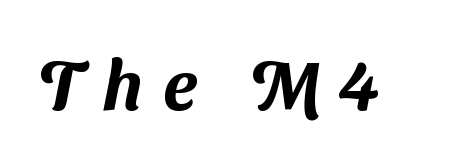
The image shows 70 px sans-serif type; set unusually wide letter spacing (+0.29 em), not underlined; medium stroke contrast and a medium x-height.
